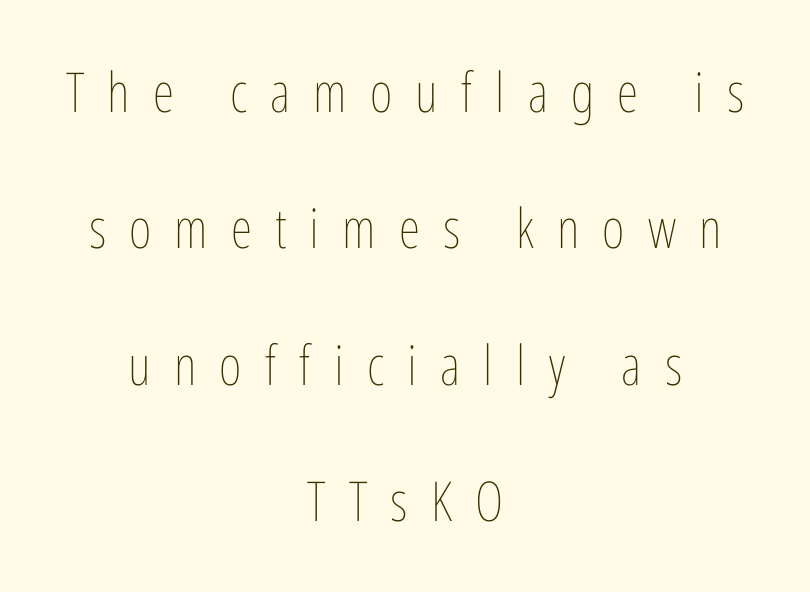
The letterforms sit at book weight or below. Nobody drew a line under any word here. Character widths vary here, with narrow letters taking less room than wide ones. It's the straight-up-and-down kind of type. Display-style spreading of the glyphs; the letterfit is very open. The line-height multiplier appears high, well above default.
